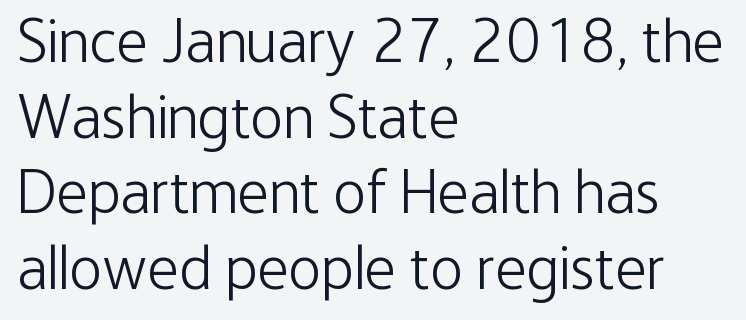
The image shows 62 px light, condensed sans-serif type, upright; set left-aligned, line spacing 1.22x, normal letter spacing, not underlined; low stroke contrast and a medium x-height.
